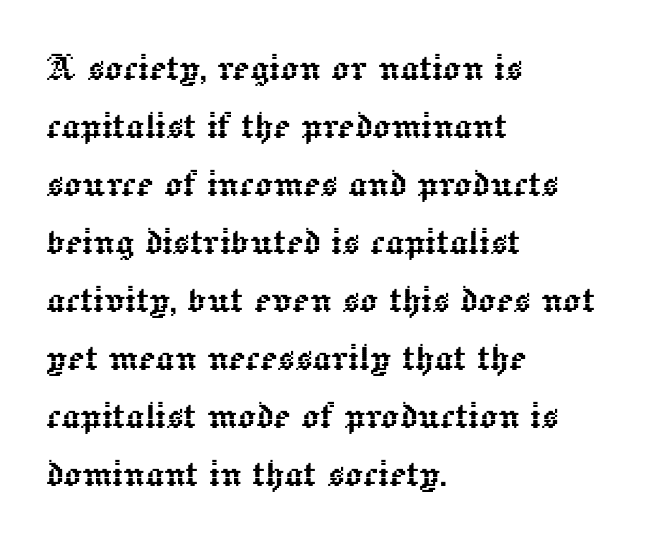
The image shows 45 px text type, upright; set left-aligned, normal line spacing (1.29x), normal letter spacing, not underlined; a medium x-height.
